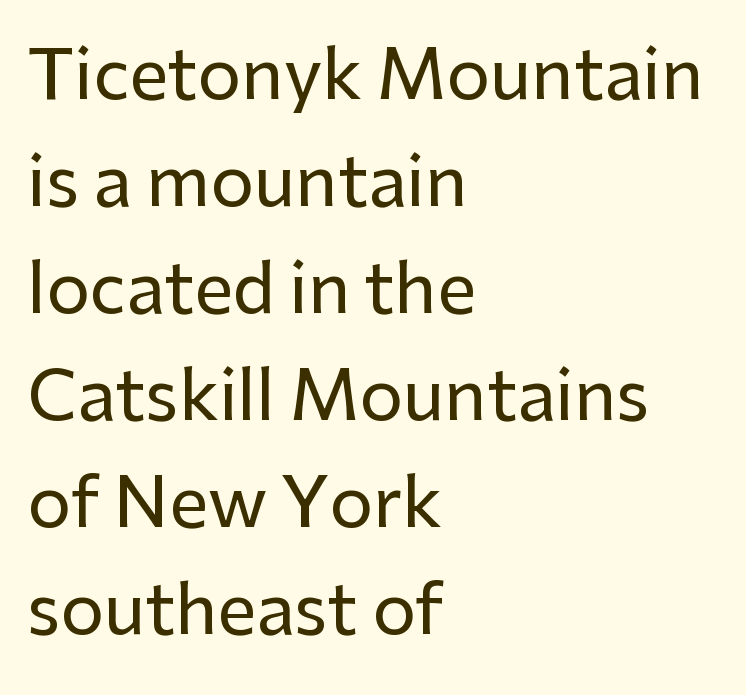
{"serif": "no", "italic": "no", "width": "normal", "stroke_contrast": "low", "x_height": "medium", "monospaced": "no", "underline": "no", "align": "left", "line_spacing": "normal", "line_spacing_ratio": 1.55, "letter_spacing": "normal", "letter_spacing_em": 0.0, "glyph_px": 69}
